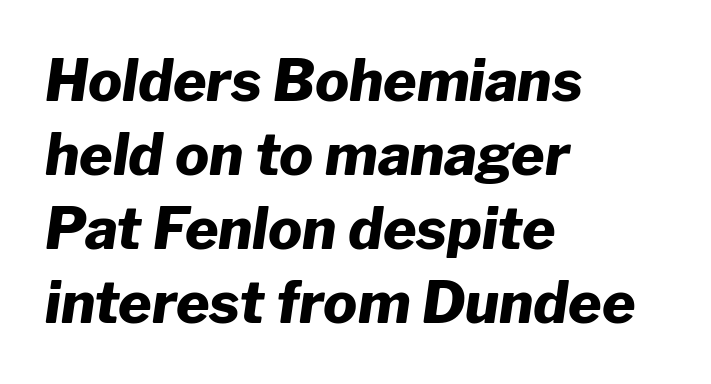
The image shows 57 px heavy type, italic (leaning right); set left-aligned, normal line spacing (1.3x), normal letter spacing, not underlined; low stroke contrast and a medium x-height.
